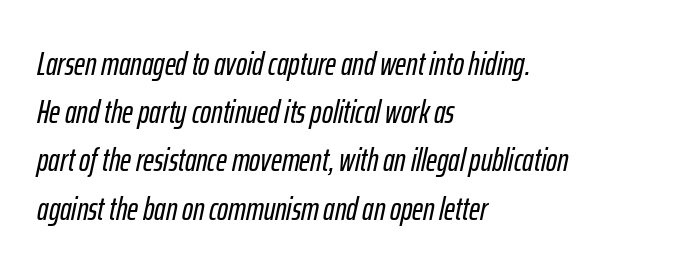
This rendering features lettering with no underline. Think of a printed novel: that variable character pitch is what you see here. The letters are slanted; this is an italic face. The tracking reads as untouched default to a designer's eye.
